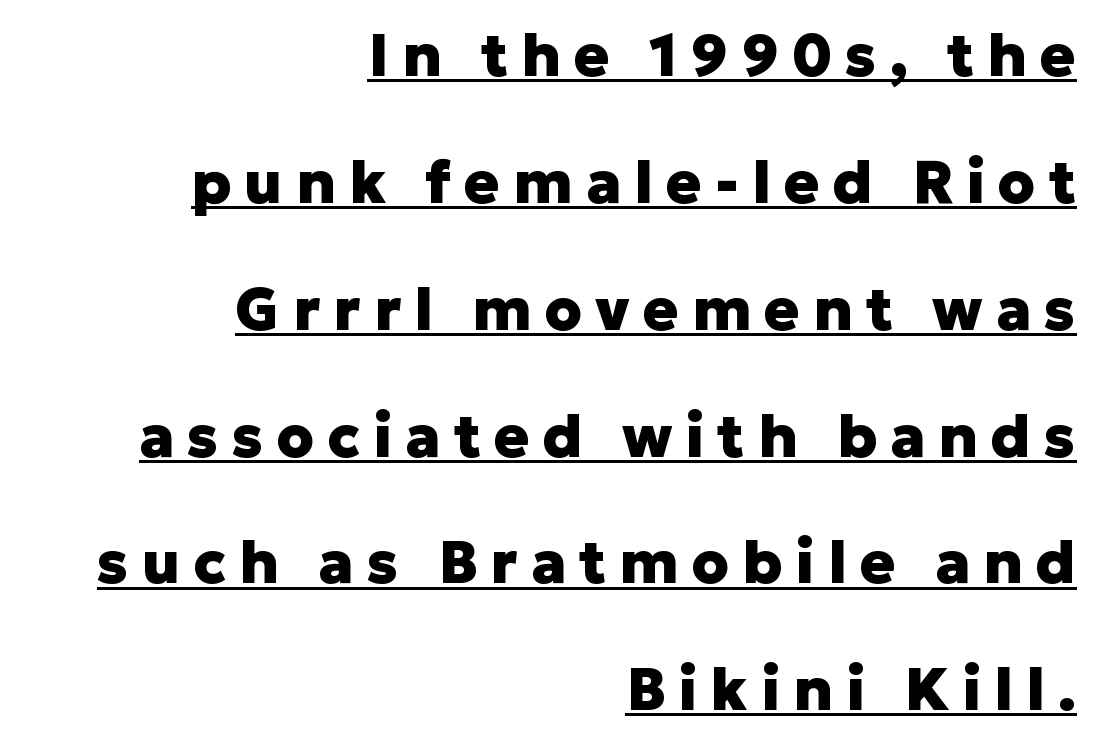
Q: Is the text bold? A: Yes.
Q: Is the text italic (slanted)? A: No, it is upright.
Q: Is the typeface a serif or a sans-serif typeface? A: Sans-serif.
Q: Is the text underlined? A: Yes.
Q: How is the paragraph aligned? A: Right-aligned.
Q: Is the spacing between letters normal or unusually wide? A: Unusually wide.
Q: Is the spacing between lines tight, normal or loose? A: Loose.
Q: Width (condensed, normal, or wide)? A: Normal.
Q: Stroke contrast? A: Low.
Q: x-height? A: Medium.
Q: Monospaced? A: No.
